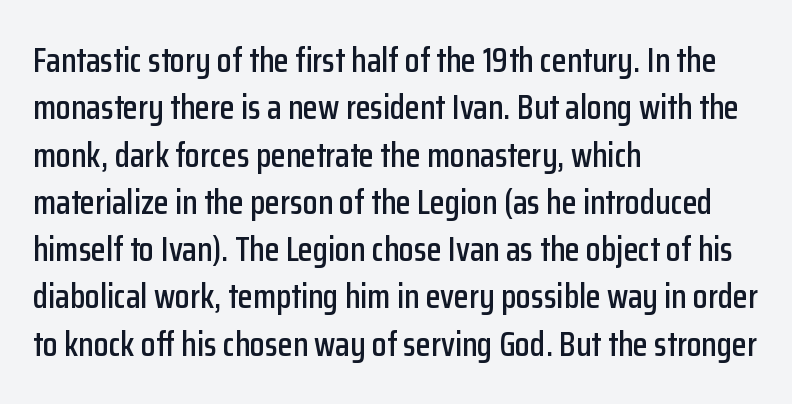
Look at the tracking — it's just the regular setting, nothing added. The glyphs are unaccompanied by any horizontal stroke below them. What's the leading like? Ordinary, nothing unusual. The lettering holds an erect, upright posture throughout.
